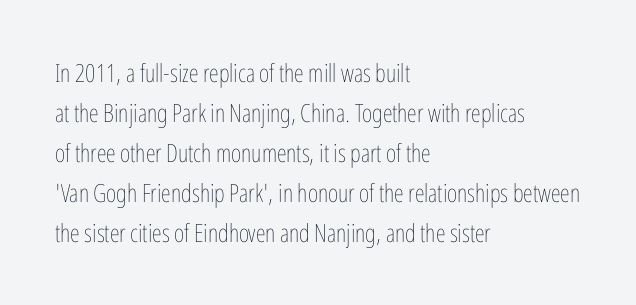
Q: Is the text bold? A: No.
Q: Is the text italic (slanted)? A: No, it is upright.
Q: Is the text underlined? A: No.
Q: How is the paragraph aligned? A: Left-aligned.
Q: Is the spacing between letters normal or unusually wide? A: Normal.
Q: Is the spacing between lines tight, normal or loose? A: Normal.
